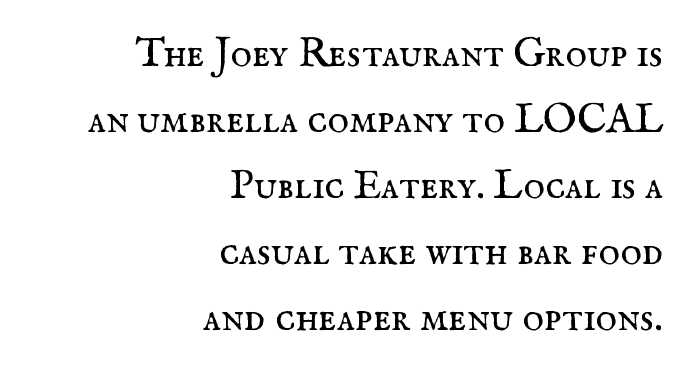
{"serif": "yes", "italic": "no", "bold": "no", "weight": "regular", "width": "normal", "stroke_contrast": "medium", "x_height": "small", "monospaced": "no", "underline": "no", "align": "right", "line_spacing": "normal", "line_spacing_ratio": 1.61, "letter_spacing": "normal", "letter_spacing_em": 0.0, "glyph_px": 41}
